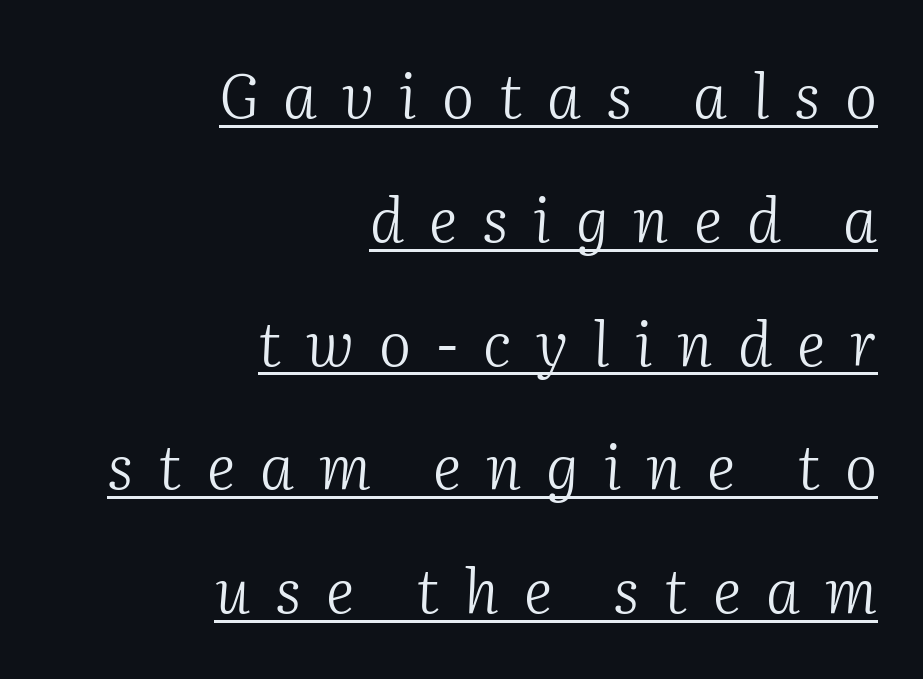
Q: Is the text bold? A: No.
Q: Is the text italic (slanted)? A: Yes, it leans right by about 2 degrees.
Q: Is the typeface a serif or a sans-serif typeface? A: Serif.
Q: Is the text underlined? A: Yes.
Q: How is the paragraph aligned? A: Right-aligned.
Q: Is the spacing between letters normal or unusually wide? A: Unusually wide.
Q: Is the spacing between lines tight, normal or loose? A: Loose.
Q: Width (condensed, normal, or wide)? A: Normal.
Q: Stroke contrast? A: Medium.
Q: x-height? A: Medium.
Q: Monospaced? A: No.
